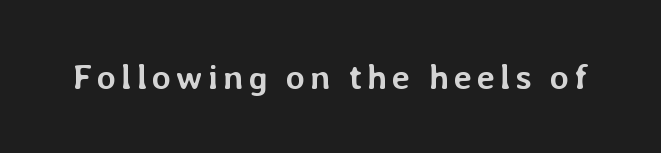
Q: Is the text bold? A: Yes.
Q: Is the text italic (slanted)? A: No, it is upright.
Q: Is the text underlined? A: No.
Q: Width (condensed, normal, or wide)? A: Normal.
Q: Stroke contrast? A: Low.
Q: x-height? A: Medium.
Q: Monospaced? A: No.
